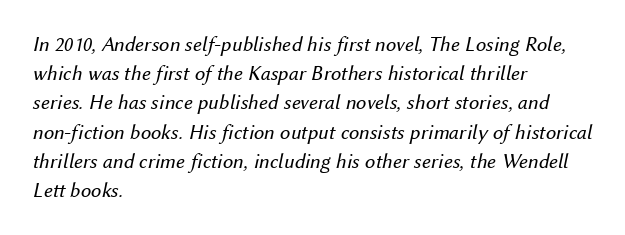
{"italic": "yes", "lean": "right", "slant_degrees": 12, "bold": "no", "underline": "no", "align": "left", "line_spacing": "normal", "line_spacing_ratio": 1.39, "letter_spacing": "normal", "letter_spacing_em": 0.0, "glyph_px": 21}
